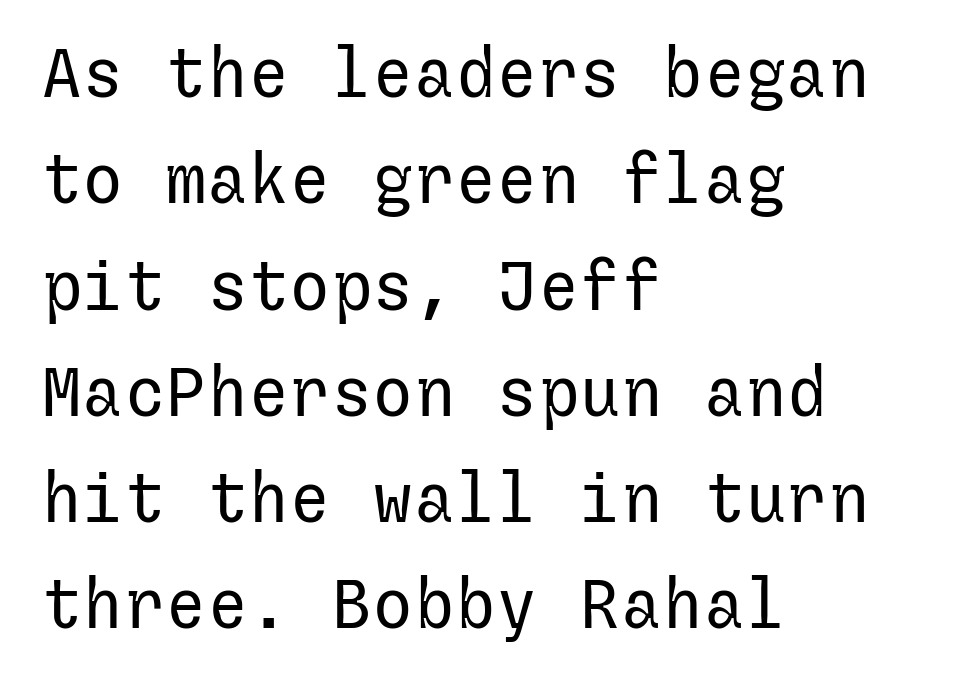
Q: Is the text bold? A: No.
Q: Is the text italic (slanted)? A: No, it is upright.
Q: Is the typeface a serif or a sans-serif typeface? A: Sans-serif.
Q: Is the text underlined? A: No.
Q: How is the paragraph aligned? A: Left-aligned.
Q: Is the spacing between letters normal or unusually wide? A: Normal.
Q: Is the spacing between lines tight, normal or loose? A: Normal.
Q: Width (condensed, normal, or wide)? A: Normal.
Q: Stroke contrast? A: Low.
Q: x-height? A: Medium.
